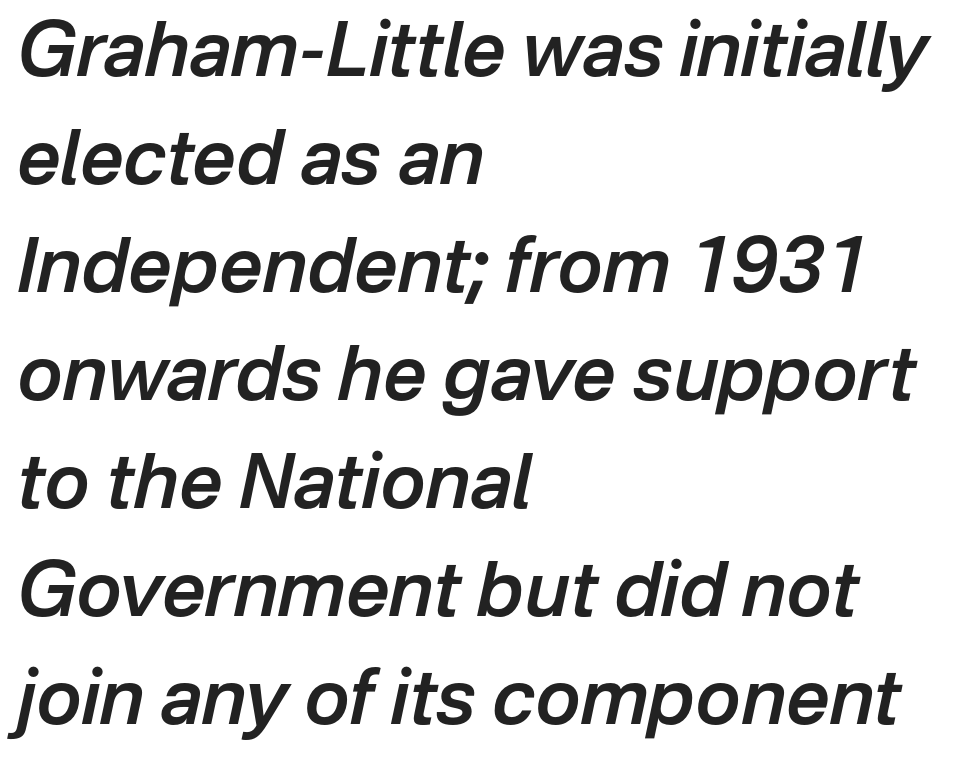
A bit beefed up — I'd call it semibold rather than bold. Has an underline been added? It has not. Short note: letters normally spaced. Designer's note — italics engaged.
